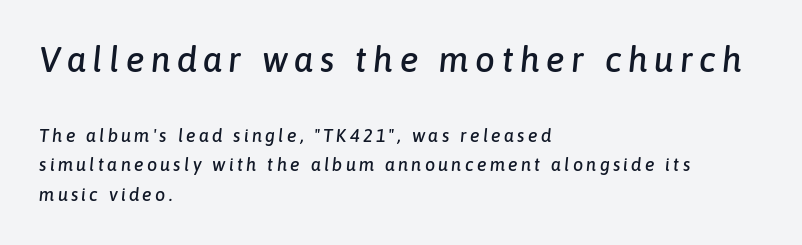
{"italic": "yes", "lean": "right", "slant_degrees": 6, "width": "normal", "stroke_contrast": "low", "x_height": "medium", "monospaced": "no", "underline": "no", "align": "left", "line_spacing": "normal", "line_spacing_ratio": 1.65, "larger_block": "first", "size_ratio": 1.94, "glyph_px": 35}
